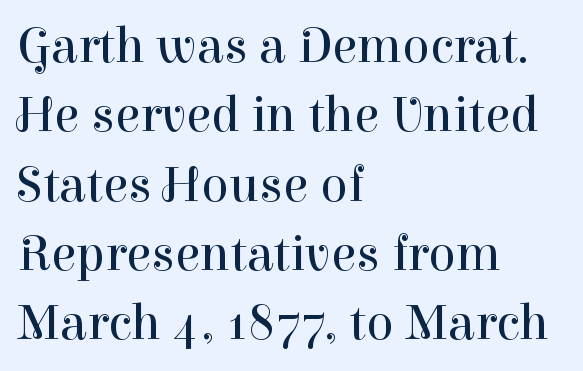
Italic? Not at all — the glyphs are vertical. Do the characters align in a grid? No, the font is proportional. This is not heavy type; no bold has been used. Nothing unusual about the tracking: characters are spaced as the font intends. The text block is weighted toward the left margin, trailing off unevenly rightward.
